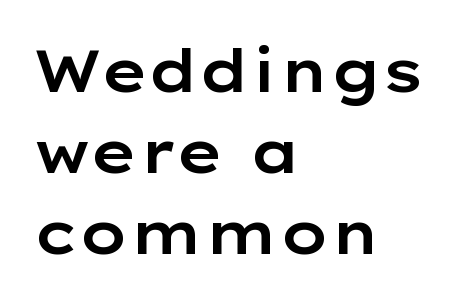
{"serif": "no", "italic": "no", "width": "wide", "stroke_contrast": "low", "x_height": "medium", "monospaced": "no", "underline": "no", "align": "left", "line_spacing": "normal", "line_spacing_ratio": 1.37, "letter_spacing": "normal", "letter_spacing_em": 0.0, "glyph_px": 59}
